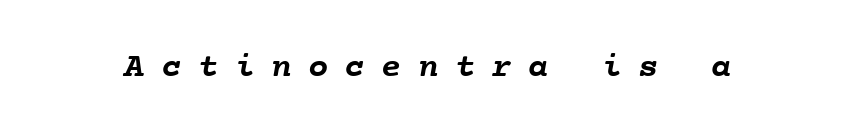
Q: Is the text bold? A: Yes.
Q: Is the text underlined? A: No.
Q: Is the spacing between letters normal or unusually wide? A: Unusually wide.
Q: Width (condensed, normal, or wide)? A: Normal.
Q: Stroke contrast? A: Low.
Q: x-height? A: Medium.
Q: Monospaced? A: Yes.
